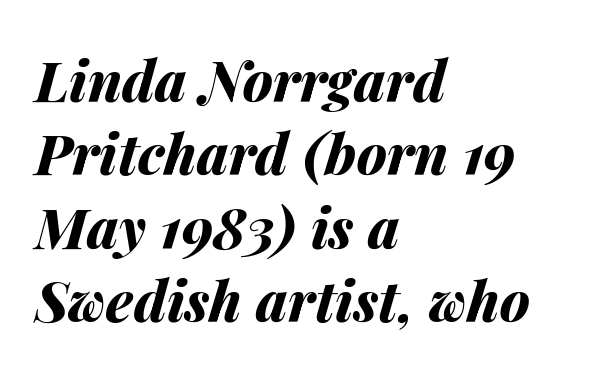
The image shows 56 px bold type, italic (leaning right); set left-aligned, normal line spacing (1.31x), normal letter spacing, not underlined; medium stroke contrast and a medium x-height.
